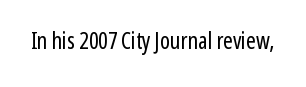
The type is set solid horizontally, with unmodified tracking. Words float on clear page, feet unadorned. A quiet, ordinary-to-light weight characterises the typeface. The type sits square on the baseline with zero lean.
